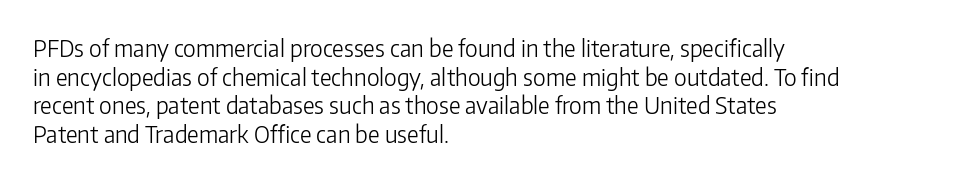
The image shows 23 px text type, upright; set left-aligned, normal line spacing (1.25x), normal letter spacing, not underlined.
